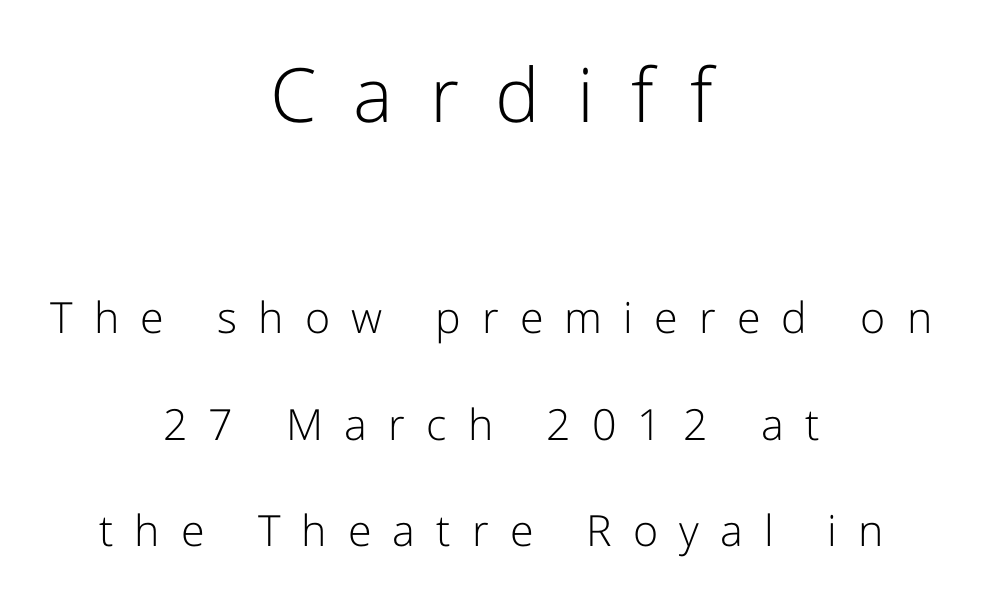
Q: Is the text bold? A: No.
Q: Is the text italic (slanted)? A: No, it is upright.
Q: Is the typeface a serif or a sans-serif typeface? A: Sans-serif.
Q: Is the text underlined? A: No.
Q: How is the paragraph aligned? A: Centered.
Q: Is the spacing between letters normal or unusually wide? A: Unusually wide.
Q: Is the spacing between lines tight, normal or loose? A: Loose.
Q: Which block of text is set in a larger size, the first (top) or the second (bottom)? A: The first (top) one.
Q: Width (condensed, normal, or wide)? A: Normal.
Q: Stroke contrast? A: Low.
Q: x-height? A: Medium.
Q: Monospaced? A: No.
